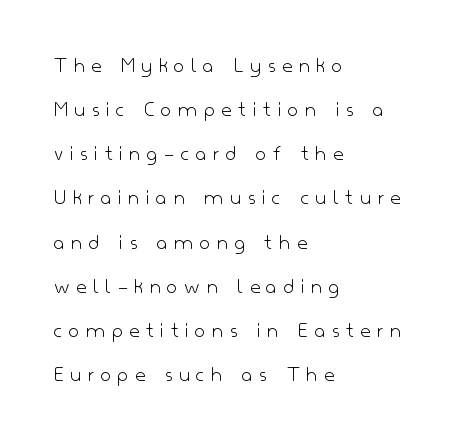
The image shows 23 px text type, upright; set left-aligned, loose line spacing (1.92x), unusually wide letter spacing (+0.29 em), not underlined.
